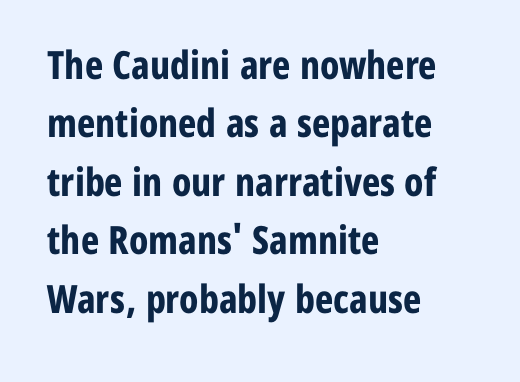
The lines in this sample share a left origin and differ only in where they stop. Leading matches the norm, producing a regular column. Strong, thick strokes mark this as bold type. Look at the tracking — it's just the regular setting, nothing added.
